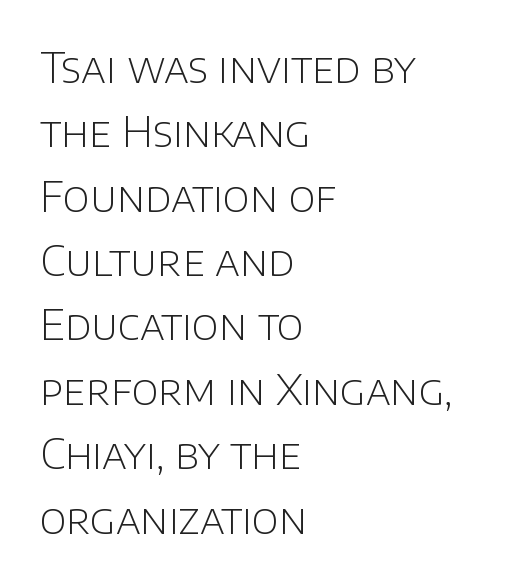
The image shows 41 px light sans-serif type, upright; set left-aligned, normal line spacing (1.57x), normal letter spacing, not underlined; low stroke contrast and a large x-height.
